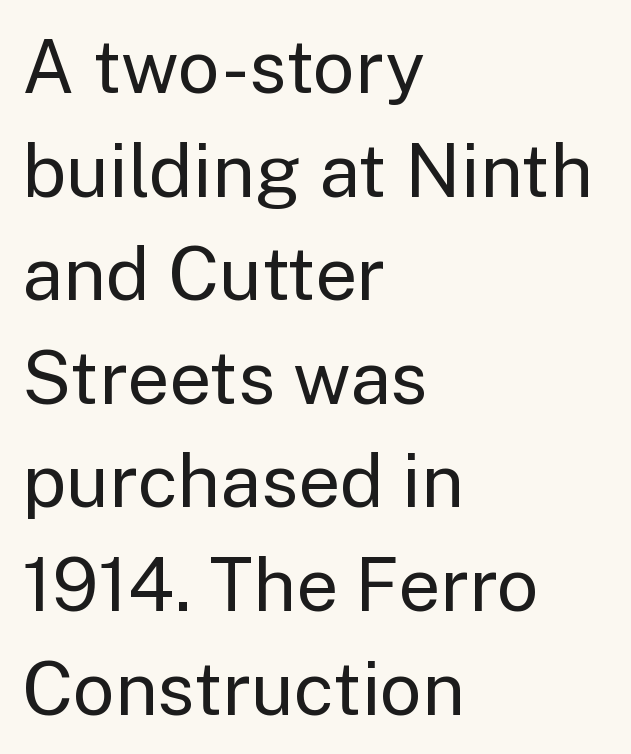
{"serif": "no", "italic": "no", "bold": "no", "weight": "regular", "width": "normal", "stroke_contrast": "low", "x_height": "medium", "monospaced": "no", "underline": "no", "align": "left", "line_spacing": "normal", "line_spacing_ratio": 1.4, "letter_spacing": "normal", "letter_spacing_em": 0.0, "glyph_px": 74}
